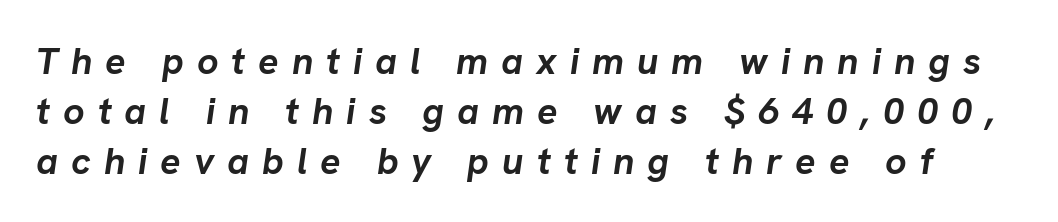
Q: Is the text bold? A: Yes.
Q: Is the text italic (slanted)? A: Yes, it leans right by about 8 degrees.
Q: Is the text underlined? A: No.
Q: Is the spacing between letters normal or unusually wide? A: Unusually wide.
Q: Is the spacing between lines tight, normal or loose? A: Normal.
Q: Width (condensed, normal, or wide)? A: Normal.
Q: Stroke contrast? A: Low.
Q: x-height? A: Medium.
Q: Monospaced? A: No.
